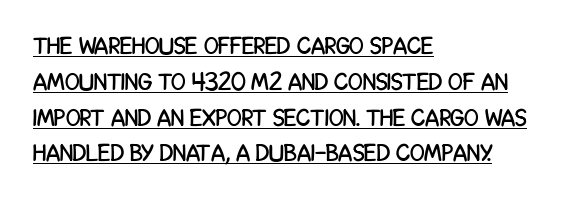
{"italic": "no", "underline": "yes", "align": "left", "line_spacing": "normal", "line_spacing_ratio": 1.49, "letter_spacing": "normal", "letter_spacing_em": 0.0, "glyph_px": 24}
